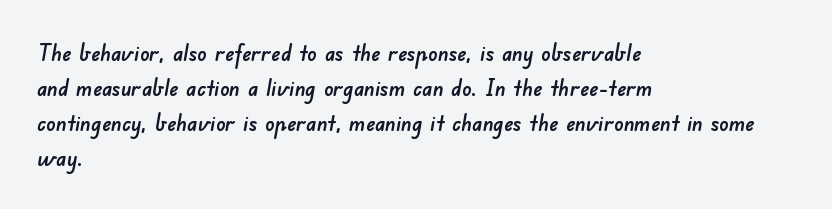
Q: Is the text underlined? A: No.
Q: How is the paragraph aligned? A: Left-aligned.
Q: Is the spacing between letters normal or unusually wide? A: Normal.
Q: Is the spacing between lines tight, normal or loose? A: Normal.
